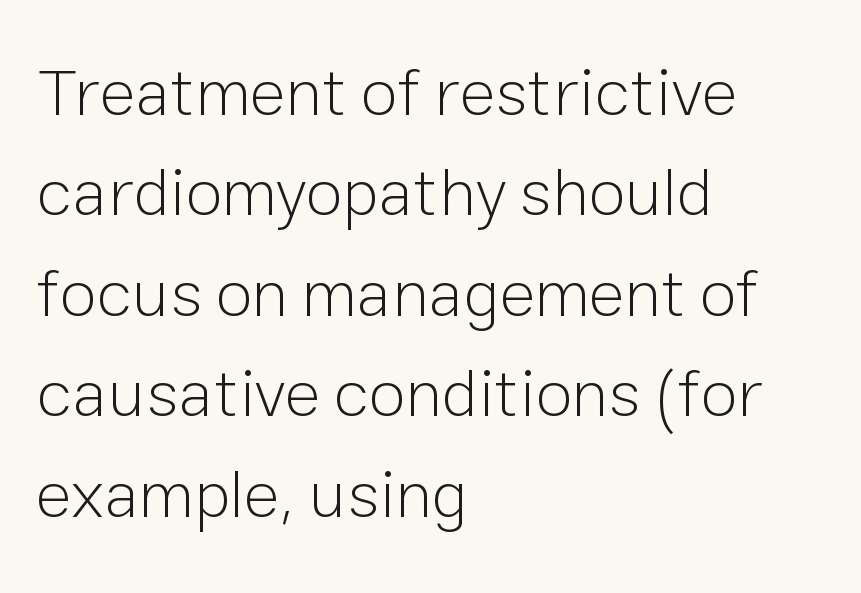
{"serif": "no", "italic": "no", "bold": "no", "weight": "light", "width": "normal", "stroke_contrast": "low", "x_height": "medium", "monospaced": "no", "underline": "no", "align": "left", "line_spacing": "normal", "line_spacing_ratio": 1.5, "letter_spacing": "normal", "letter_spacing_em": 0.0, "glyph_px": 67}
